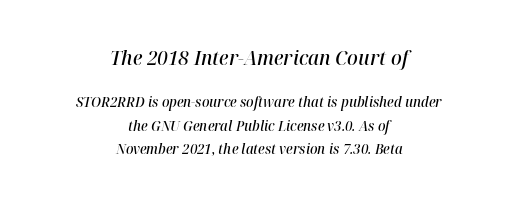
{"italic": "yes", "lean": "right", "slant_degrees": 12, "bold": "semi", "underline": "no", "align": "center", "line_spacing": "normal", "line_spacing_ratio": 1.67, "letter_spacing": "normal", "letter_spacing_em": 0.0, "larger_block": "first", "size_ratio": 1.43, "glyph_px": 20}
